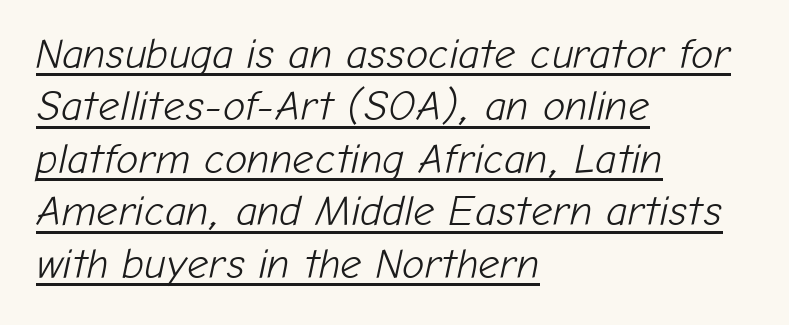
Nothing heavy about these letters — not bold at all. Students, observe: this is what conventionally led text looks like. Caption: lettering with a line underneath. Letter spacing: default. Reading down the block, your eye returns to a fixed left position each line.
